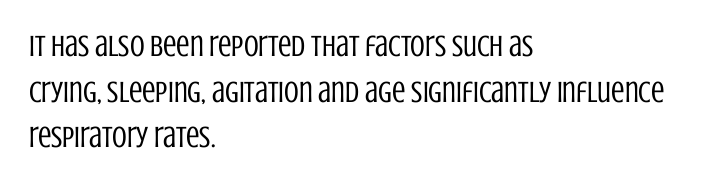
{"serif": "no", "italic": "no", "bold": "no", "weight": "regular", "width": "condensed", "stroke_contrast": "low", "x_height": "large", "monospaced": "no", "underline": "no", "align": "left", "line_spacing": "normal", "line_spacing_ratio": 1.52, "letter_spacing": "normal", "letter_spacing_em": 0.0, "glyph_px": 30}
